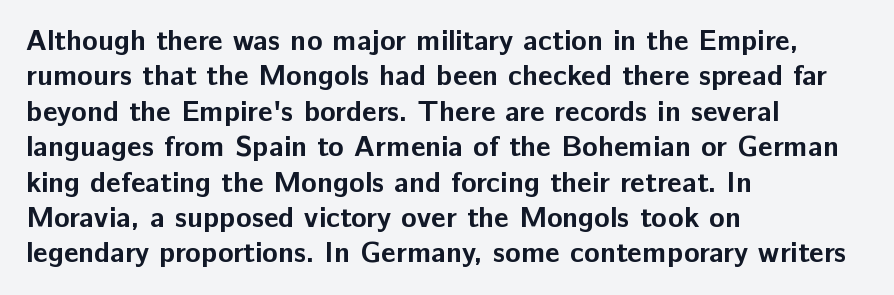
Character widths vary here, with narrow letters taking less room than wide ones. This rendering features lettering with no underline. Short note: letters normally spaced. This sample is left-justified, so line endings fall wherever the words run out.
